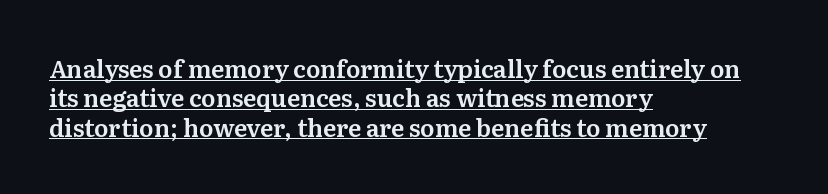
{"italic": "no", "underline": "yes", "align": "left", "line_spacing_ratio": 1.22, "letter_spacing": "normal", "letter_spacing_em": 0.0, "glyph_px": 24}
